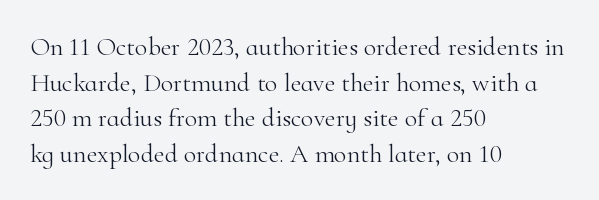
The line texture is even and compact thanks to regular tracking. Honestly, the row spacing looks completely unremarkable. Every row of glyphs begins at an identical x-position on the left. The letters stand straight up with perfectly vertical stems. Stroke thickness stays within the range of a standard reading face or lighter. Unmarked baselines from the first word to the last.
